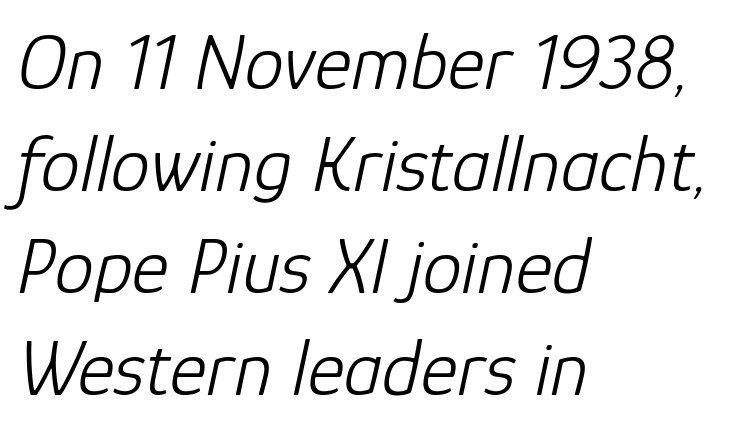
Q: Is the text bold? A: No.
Q: Is the text italic (slanted)? A: Yes, it leans right by about 12 degrees.
Q: Is the text underlined? A: No.
Q: How is the paragraph aligned? A: Left-aligned.
Q: Is the spacing between letters normal or unusually wide? A: Normal.
Q: Is the spacing between lines tight, normal or loose? A: Normal.
Q: Width (condensed, normal, or wide)? A: Normal.
Q: Stroke contrast? A: Low.
Q: x-height? A: Medium.
Q: Monospaced? A: No.
